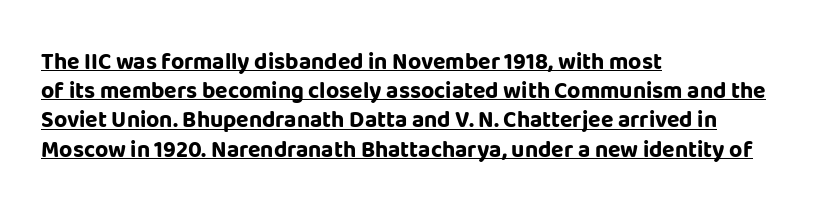
Q: Is the text bold? A: Yes.
Q: Is the text italic (slanted)? A: No, it is upright.
Q: Is the text underlined? A: Yes.
Q: How is the paragraph aligned? A: Left-aligned.
Q: Is the spacing between letters normal or unusually wide? A: Normal.
Q: Is the spacing between lines tight, normal or loose? A: Normal.
